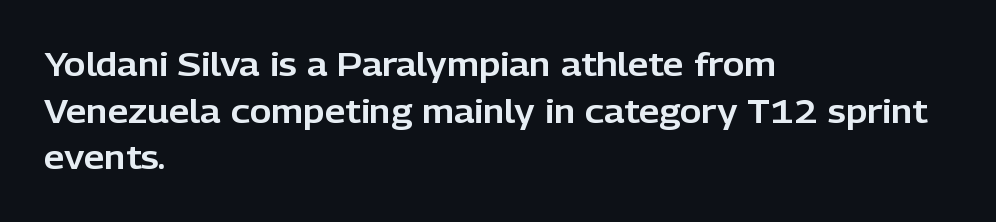
Q: Is the text italic (slanted)? A: No, it is upright.
Q: Is the typeface a serif or a sans-serif typeface? A: Sans-serif.
Q: Is the text underlined? A: No.
Q: How is the paragraph aligned? A: Left-aligned.
Q: Is the spacing between letters normal or unusually wide? A: Normal.
Q: Is the spacing between lines tight, normal or loose? A: Normal.
Q: Width (condensed, normal, or wide)? A: Normal.
Q: Stroke contrast? A: Low.
Q: x-height? A: Medium.
Q: Monospaced? A: No.
